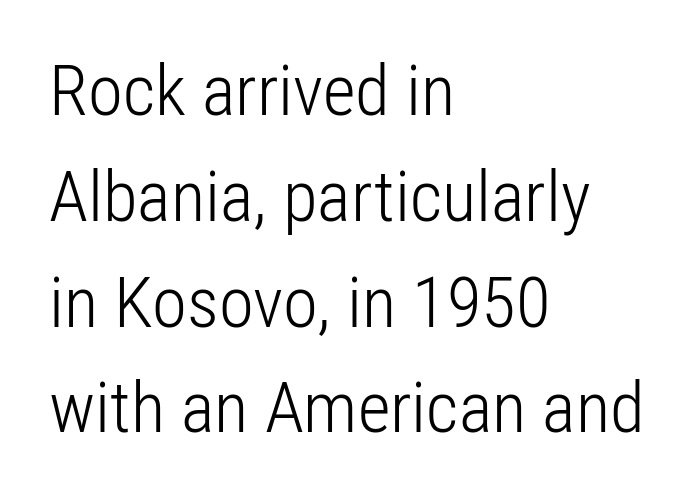
Q: Is the text bold? A: No.
Q: Is the text italic (slanted)? A: No, it is upright.
Q: Is the typeface a serif or a sans-serif typeface? A: Sans-serif.
Q: Is the text underlined? A: No.
Q: How is the paragraph aligned? A: Left-aligned.
Q: Is the spacing between letters normal or unusually wide? A: Normal.
Q: Is the spacing between lines tight, normal or loose? A: Normal.
Q: Width (condensed, normal, or wide)? A: Condensed.
Q: Stroke contrast? A: Low.
Q: x-height? A: Medium.
Q: Monospaced? A: No.
